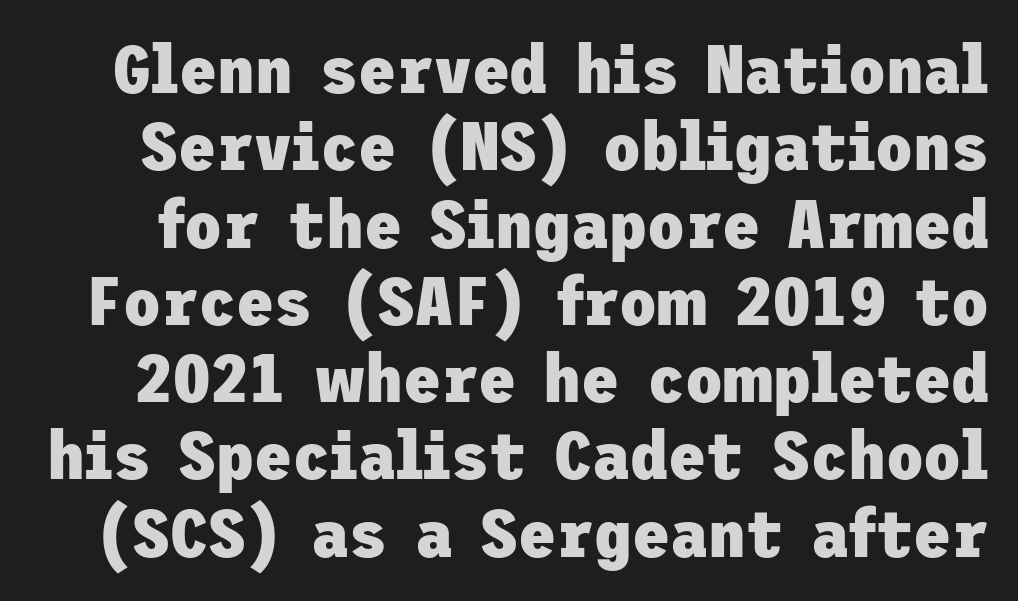
Q: Is the text bold? A: Yes.
Q: Is the text italic (slanted)? A: No, it is upright.
Q: Is the typeface a serif or a sans-serif typeface? A: Sans-serif.
Q: Is the text underlined? A: No.
Q: Is the spacing between letters normal or unusually wide? A: Normal.
Q: Is the spacing between lines tight, normal or loose? A: Tight.
Q: Width (condensed, normal, or wide)? A: Normal.
Q: Stroke contrast? A: Low.
Q: x-height? A: Medium.
